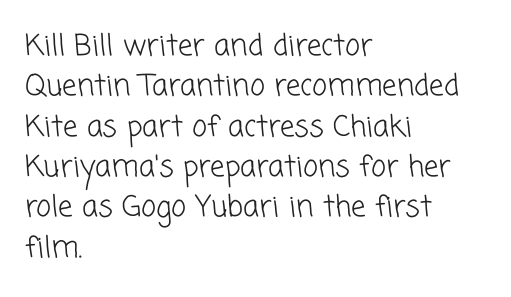
Just letters on the line, the space beneath them empty. Successive baselines arrive at the customary interval. Line beginnings align vertically; line endings do not. These lines are rendered in a variable-pitch font.
